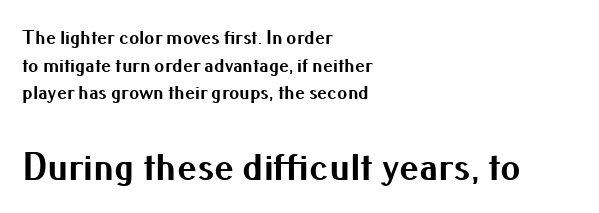
Q: Is the text bold? A: Yes.
Q: Is the text italic (slanted)? A: No, it is upright.
Q: Is the typeface a serif or a sans-serif typeface? A: Sans-serif.
Q: Is the text underlined? A: No.
Q: How is the paragraph aligned? A: Left-aligned.
Q: Is the spacing between letters normal or unusually wide? A: Normal.
Q: Is the spacing between lines tight, normal or loose? A: Normal.
Q: Which block of text is set in a larger size, the first (top) or the second (bottom)? A: The second (bottom) one.
Q: Width (condensed, normal, or wide)? A: Normal.
Q: Stroke contrast? A: Medium.
Q: x-height? A: Small.
Q: Monospaced? A: No.
